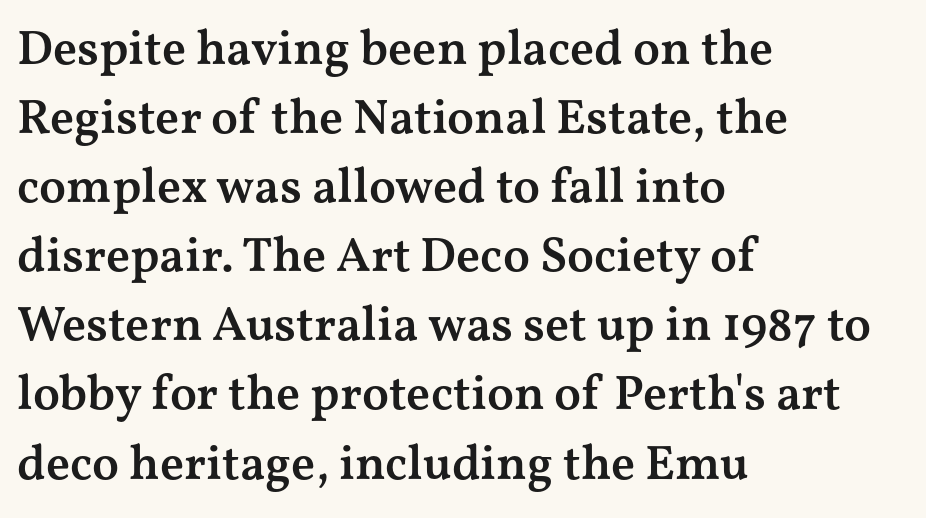
{"serif": "yes", "italic": "no", "bold": "semi", "weight": "semibold", "width": "wide", "stroke_contrast": "medium", "x_height": "medium", "monospaced": "no", "underline": "no", "align": "left", "line_spacing": "normal", "line_spacing_ratio": 1.41, "letter_spacing": "normal", "letter_spacing_em": 0.0, "glyph_px": 49}
